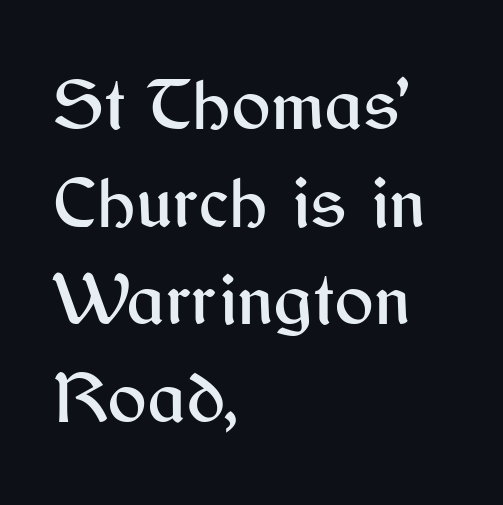
The face used here is proportionally spaced, like ordinary book or web type. Between one letter and the next there's only the usual sliver of space. The font's upright variant was chosen for this text. This block has exactly the height ordinary leading produces. Line starts are locked; line ends wander.
